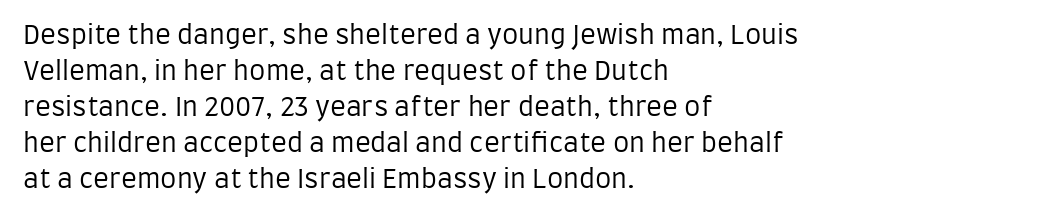
Q: Is the text bold? A: No.
Q: Is the text italic (slanted)? A: No, it is upright.
Q: Is the text underlined? A: No.
Q: How is the paragraph aligned? A: Left-aligned.
Q: Is the spacing between letters normal or unusually wide? A: Normal.
Q: Is the spacing between lines tight, normal or loose? A: Normal.
